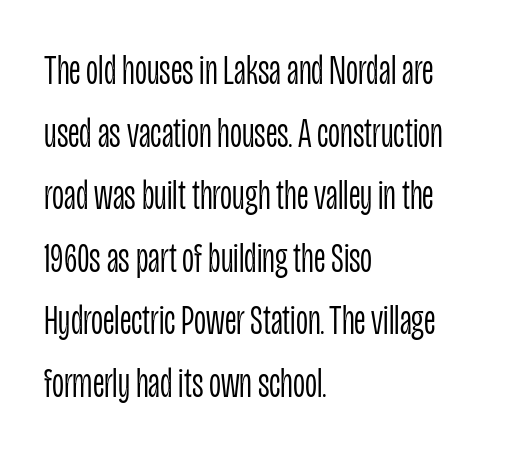
Each row of text sits above clean, open space. Think standard paragraph weight, or any step lighter than that. Inter-character spacing is left at the font's built-in metrics. The face used here is proportionally spaced, like ordinary book or web type. This rendering employs a face without finishing strokes, i.e., a sans-serif. The passage shown stacks its lines at a standard gap.
